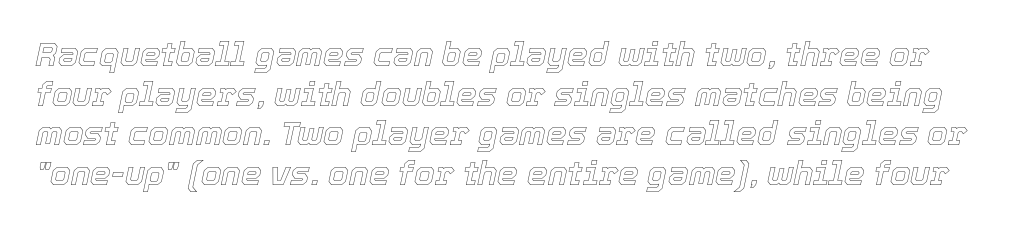
The image shows 33 px text type, italic (leaning right); set line spacing 1.2x, normal letter spacing, not underlined; a medium x-height.
